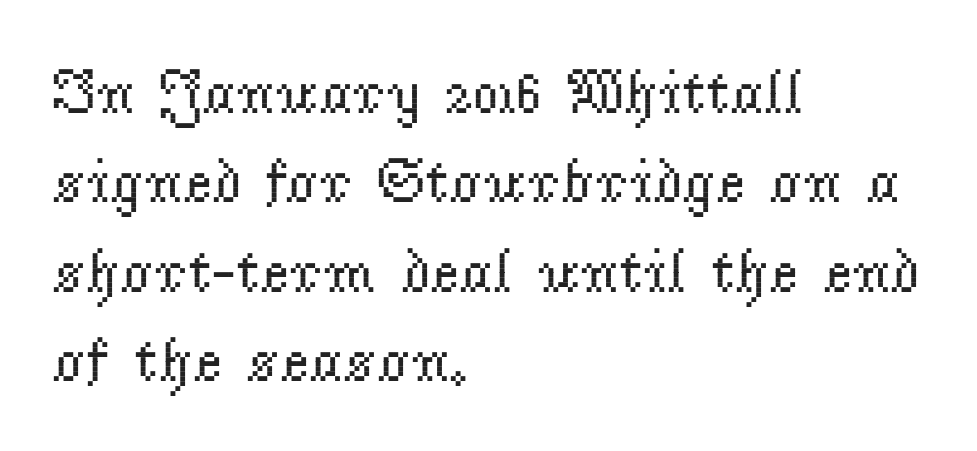
Q: Is the text bold? A: No.
Q: Is the text italic (slanted)? A: No, it is upright.
Q: Is the typeface a serif or a sans-serif typeface? A: Serif.
Q: Is the text underlined? A: No.
Q: How is the paragraph aligned? A: Left-aligned.
Q: Is the spacing between letters normal or unusually wide? A: Normal.
Q: Is the spacing between lines tight, normal or loose? A: Normal.
Q: Width (condensed, normal, or wide)? A: Normal.
Q: Stroke contrast? A: Low.
Q: x-height? A: Small.
Q: Monospaced? A: No.
